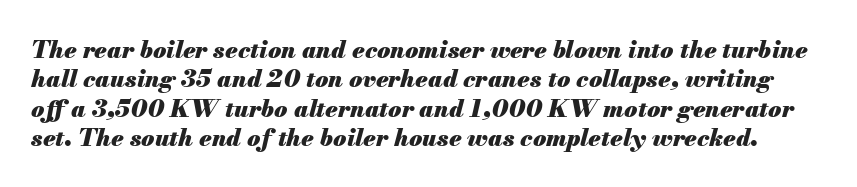
{"italic": "yes", "lean": "right", "slant_degrees": 13, "bold": "yes", "underline": "no", "line_spacing_ratio": 1.22, "letter_spacing": "normal", "letter_spacing_em": 0.0, "glyph_px": 24}
